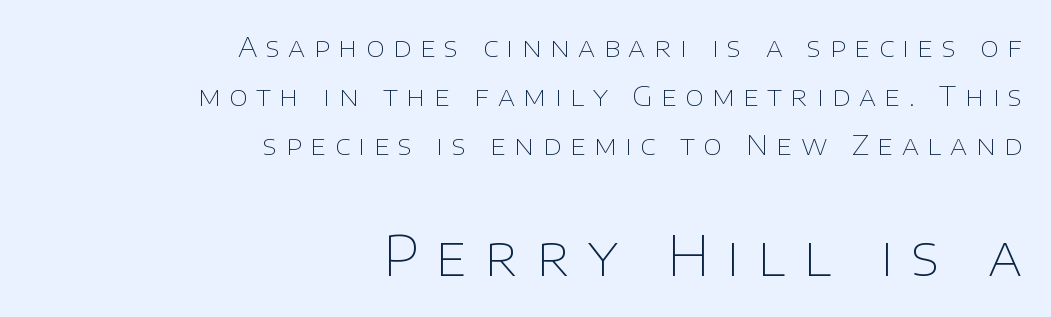
{"serif": "no", "italic": "no", "bold": "no", "weight": "thin", "width": "normal", "stroke_contrast": "low", "x_height": "large", "monospaced": "no", "underline": "no", "align": "right", "line_spacing_ratio": 1.82, "letter_spacing": "wide", "letter_spacing_em": 0.32, "larger_block": "second", "size_ratio": 2.0, "glyph_px": 54}
